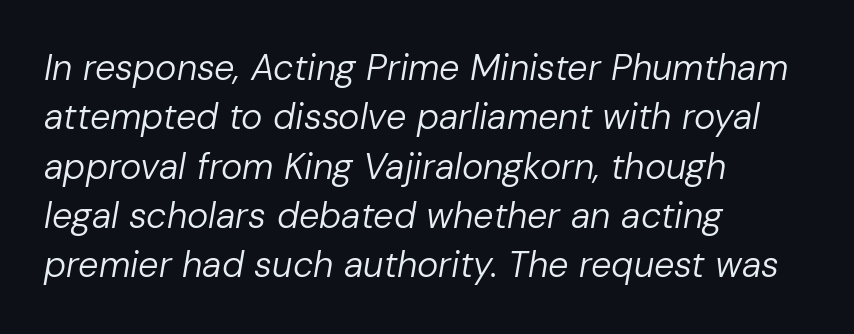
The image shows 36 px regular-weight type, italic (leaning right); set left-aligned, normal line spacing (1.37x), normal letter spacing, not underlined; low stroke contrast and a medium x-height.
